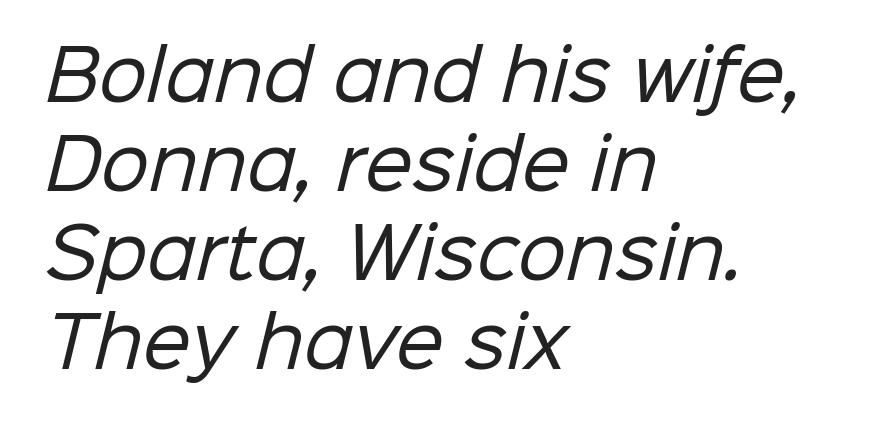
The image shows 68 px regular-weight sans-serif type; set left-aligned, normal line spacing (1.31x), normal letter spacing, not underlined; low stroke contrast and a medium x-height.
